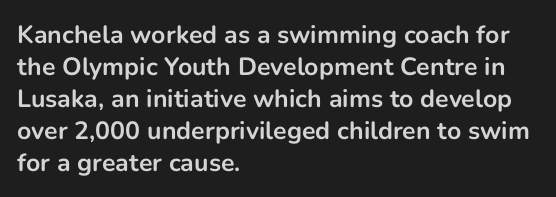
The typesetter chose a ragged-right arrangement here. The line texture is even and compact thanks to regular tracking. Summary of weight: heavy, a full bold. Vertically, the passage feels balanced, rows spaced as you'd expect. In terms of posture, this sample is upright.
